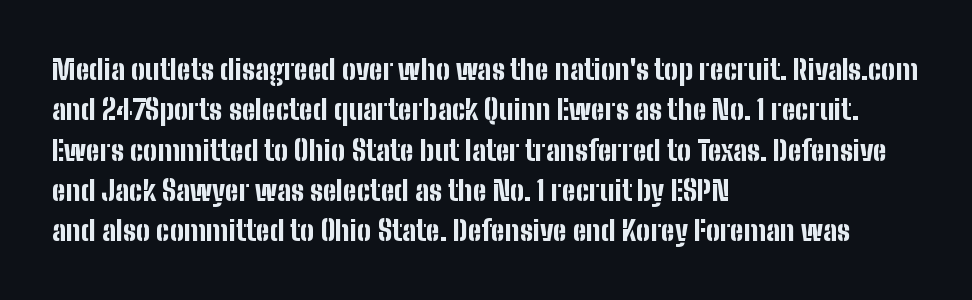
{"serif": "no", "italic": "no", "bold": "yes", "weight": "bold", "width": "condensed", "stroke_contrast": "low", "x_height": "medium", "monospaced": "no", "underline": "no", "align": "left", "line_spacing": "normal", "line_spacing_ratio": 1.44, "letter_spacing": "normal", "letter_spacing_em": 0.0, "glyph_px": 28}
